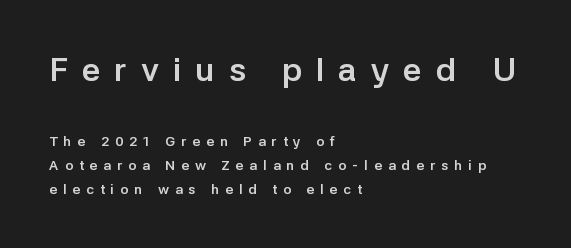
The image shows 33 px semibold sans-serif type, upright; set left-aligned, line spacing 1.72x, unusually wide letter spacing (+0.42 em), not underlined; the first (top) block is 2.36x larger; low stroke contrast and a medium x-height.
